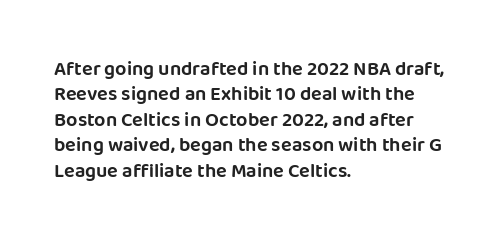
The image shows 20 px text type, upright; set left-aligned, normal line spacing (1.27x), normal letter spacing, not underlined.
